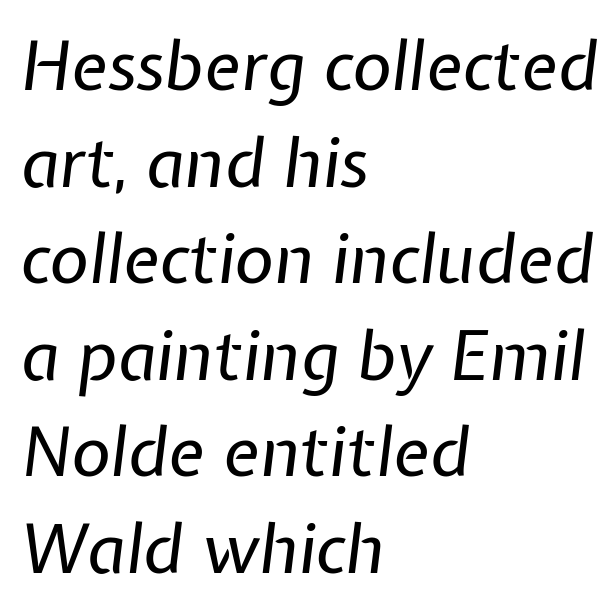
Q: Is the text bold? A: No.
Q: Is the text italic (slanted)? A: Yes, it leans right by about 7 degrees.
Q: Is the text underlined? A: No.
Q: How is the paragraph aligned? A: Left-aligned.
Q: Is the spacing between letters normal or unusually wide? A: Normal.
Q: Is the spacing between lines tight, normal or loose? A: Normal.
Q: Width (condensed, normal, or wide)? A: Normal.
Q: Stroke contrast? A: Low.
Q: x-height? A: Medium.
Q: Monospaced? A: No.
